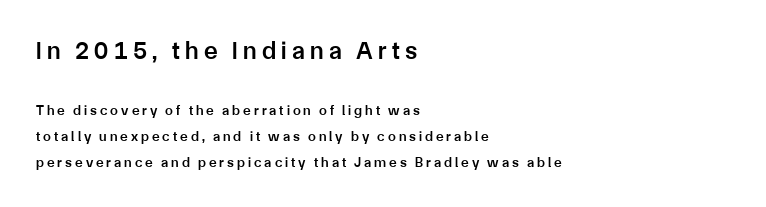
{"italic": "no", "bold": "semi", "underline": "no", "align": "left", "line_spacing_ratio": 1.84, "letter_spacing": "wide", "letter_spacing_em": 0.21, "larger_block": "first", "size_ratio": 1.79, "glyph_px": 25}
